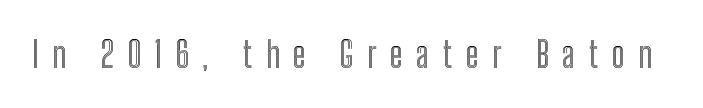
The image shows 36 px condensed type, upright; set unusually wide letter spacing (+0.37 em), not underlined; a medium x-height.
